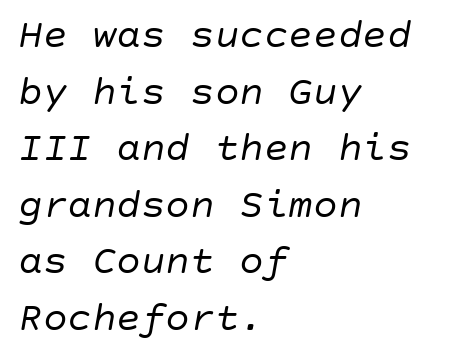
{"italic": "yes", "lean": "right", "slant_degrees": 10, "bold": "no", "weight": "regular", "width": "normal", "stroke_contrast": "low", "x_height": "large", "underline": "no", "align": "left", "line_spacing": "normal", "line_spacing_ratio": 1.38, "letter_spacing": "normal", "letter_spacing_em": 0.0, "glyph_px": 41}
